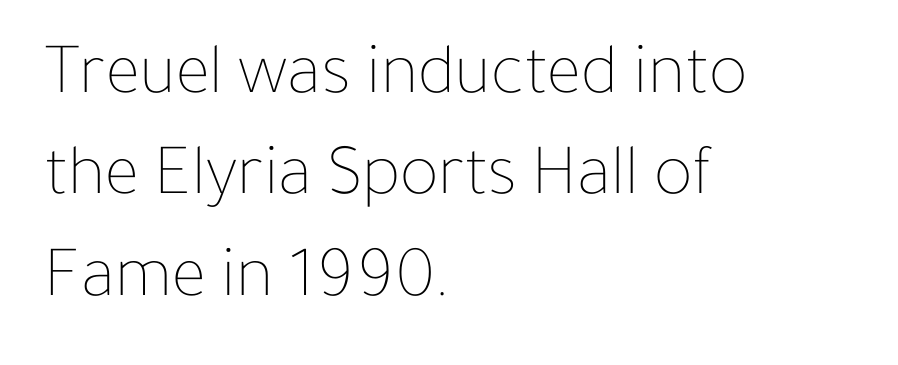
The image shows 73 px thin type, upright; set left-aligned, normal line spacing (1.39x), normal letter spacing, not underlined; low stroke contrast and a medium x-height.
